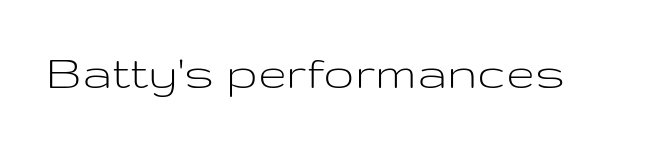
{"serif": "no", "italic": "no", "bold": "no", "weight": "light", "width": "wide", "stroke_contrast": "low", "x_height": "medium", "monospaced": "no", "underline": "no", "letter_spacing": "normal", "letter_spacing_em": 0.0, "glyph_px": 52}
